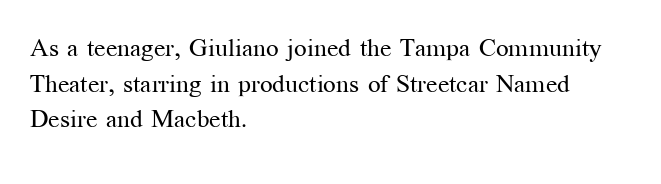
{"italic": "no", "bold": "no", "underline": "no", "align": "left", "line_spacing": "normal", "line_spacing_ratio": 1.43, "letter_spacing": "normal", "letter_spacing_em": 0.0, "glyph_px": 25}
